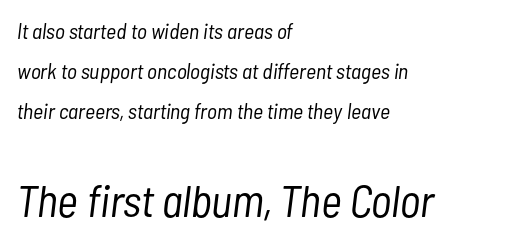
{"italic": "yes", "lean": "right", "slant_degrees": 7, "bold": "no", "weight": "light", "width": "condensed", "stroke_contrast": "low", "x_height": "medium", "monospaced": "no", "underline": "no", "align": "left", "line_spacing_ratio": 1.81, "letter_spacing": "normal", "letter_spacing_em": 0.0, "larger_block": "second", "size_ratio": 2.05, "glyph_px": 45}
